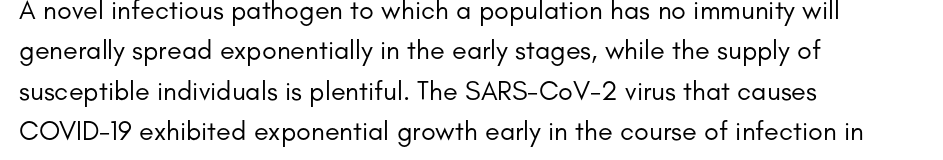
The image shows 27 px text type, upright; set left-aligned, normal line spacing (1.5x), normal letter spacing, not underlined.
